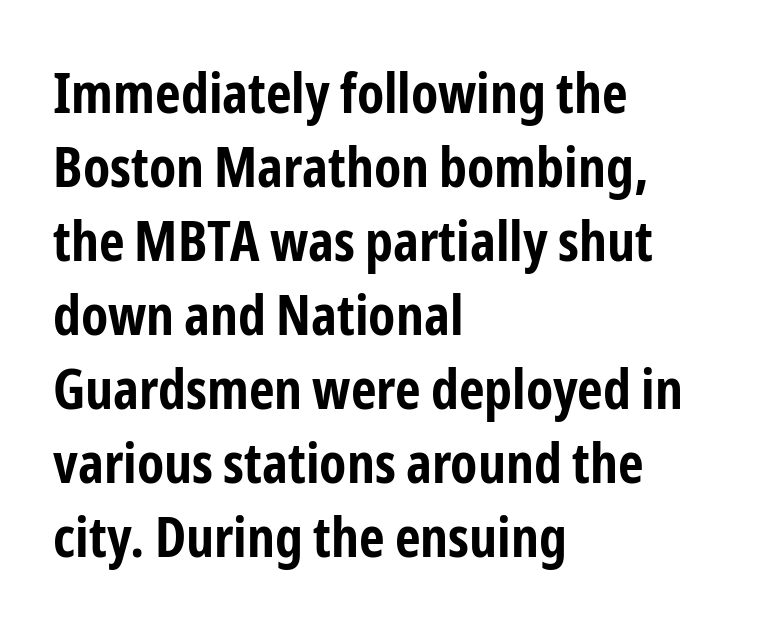
Strokes here are thick enough to call this a true bold. Check where the strokes stop: nothing finishes them off — pure sans. Normally led — the rows are evenly, conventionally spaced. The axis of the letterforms is exactly vertical. Think of a printed novel: that variable character pitch is what you see here.
